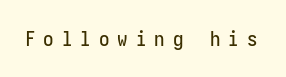
{"italic": "no", "underline": "no", "letter_spacing": "wide", "letter_spacing_em": 0.38, "glyph_px": 21}
